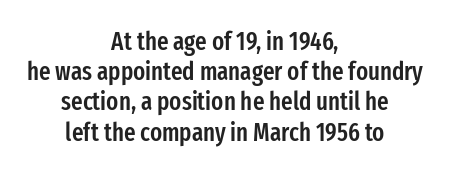
The image shows 25 px text type, upright; set centered, line spacing 1.21x, normal letter spacing, not underlined.
